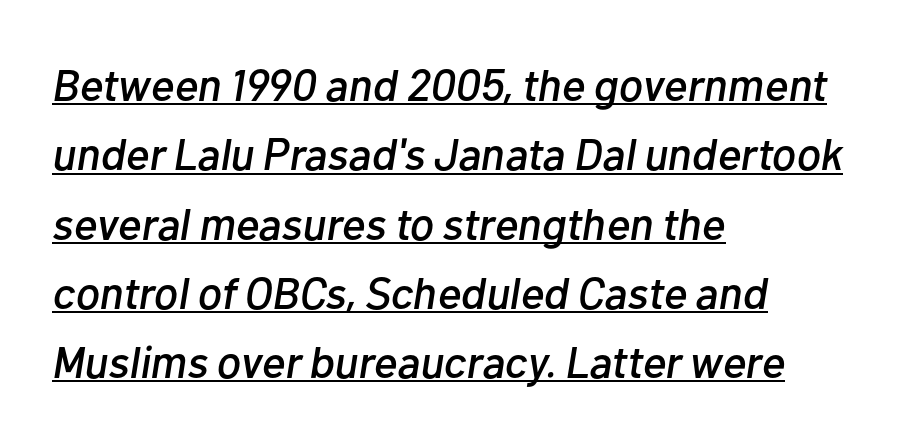
Designer's note — italics engaged. One-word summary of the alignment: left. The typesetter has applied underlining to the passage shown. The face used here is proportionally spaced, like ordinary book or web type. Tracking here is standard; glyphs follow each other at the usual distance.
